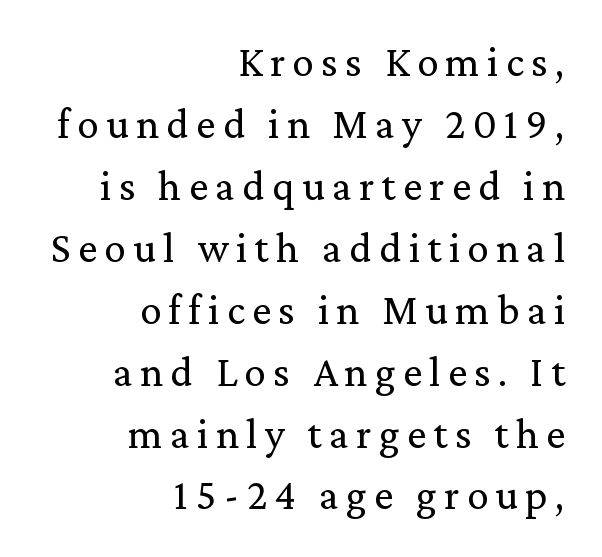
The image shows 43 px regular-weight serif type, upright; set right-aligned, normal line spacing (1.44x), not underlined; medium stroke contrast and a medium x-height.
